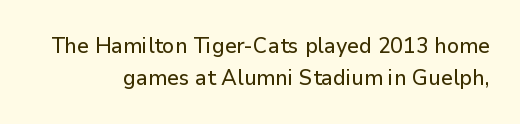
The image shows 22 px text type, upright; set normal line spacing (1.47x), normal letter spacing, not underlined.
